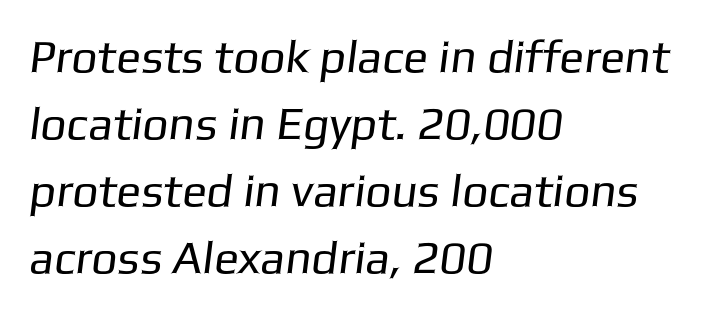
Q: Is the text bold? A: No.
Q: Is the typeface a serif or a sans-serif typeface? A: Sans-serif.
Q: Is the text underlined? A: No.
Q: How is the paragraph aligned? A: Left-aligned.
Q: Is the spacing between letters normal or unusually wide? A: Normal.
Q: Is the spacing between lines tight, normal or loose? A: Normal.
Q: Width (condensed, normal, or wide)? A: Normal.
Q: Stroke contrast? A: Low.
Q: x-height? A: Medium.
Q: Monospaced? A: No.
